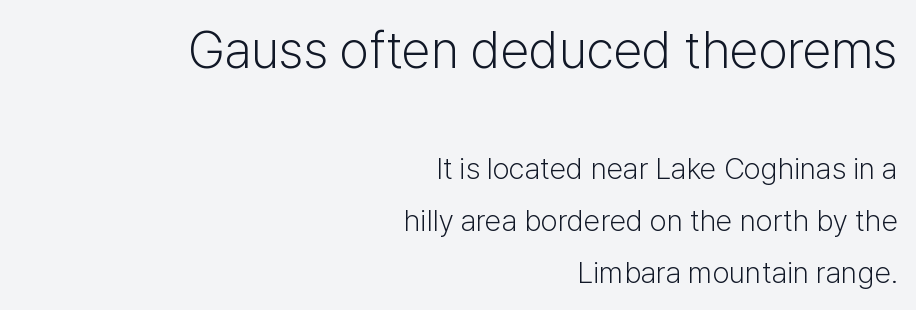
{"serif": "no", "italic": "no", "bold": "no", "weight": "light", "width": "normal", "stroke_contrast": "low", "x_height": "medium", "monospaced": "no", "underline": "no", "align": "right", "line_spacing_ratio": 1.74, "letter_spacing": "normal", "letter_spacing_em": 0.0, "larger_block": "first", "size_ratio": 1.73, "glyph_px": 52}
